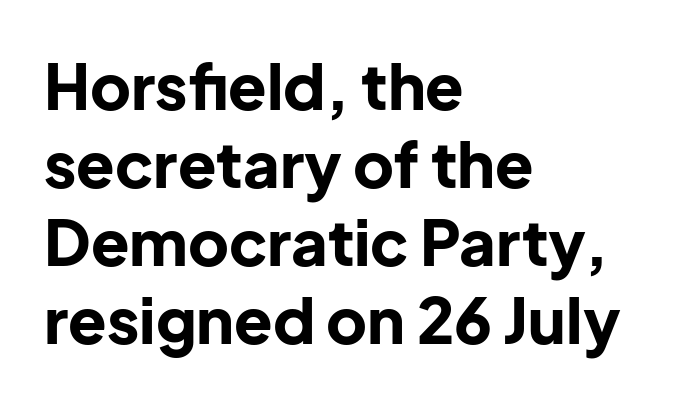
The paragraph shown leans on its left margin. The text was rendered using a sans face with plain stroke endings. The font is running at its bold setting. Vertical strokes here are truly vertical.
